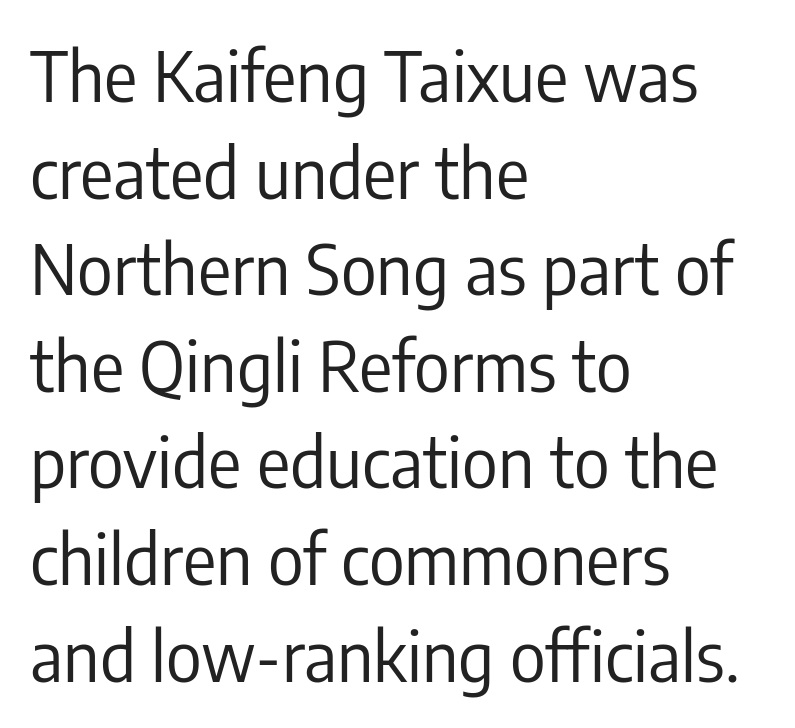
The image shows 69 px regular-weight, condensed sans-serif type, upright; set left-aligned, normal line spacing (1.4x), normal letter spacing, not underlined; low stroke contrast and a medium x-height.
